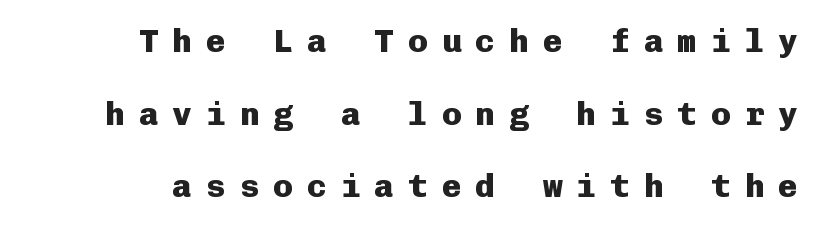
{"serif": "no", "italic": "no", "bold": "yes", "weight": "heavy", "width": "normal", "stroke_contrast": "low", "x_height": "medium", "monospaced": "yes", "underline": "no", "align": "right", "line_spacing": "loose", "line_spacing_ratio": 2.2, "letter_spacing": "wide", "letter_spacing_em": 0.42, "glyph_px": 33}
